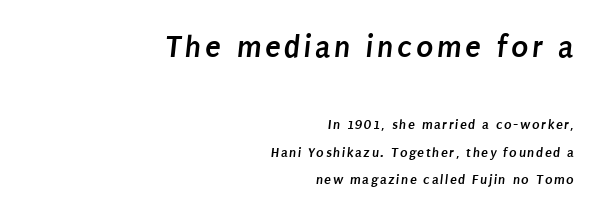
{"serif": "no", "bold": "yes", "weight": "semibold", "width": "condensed", "stroke_contrast": "low", "x_height": "large", "monospaced": "no", "underline": "no", "align": "right", "line_spacing": "loose", "line_spacing_ratio": 1.96, "larger_block": "first", "size_ratio": 2.29, "glyph_px": 32}
